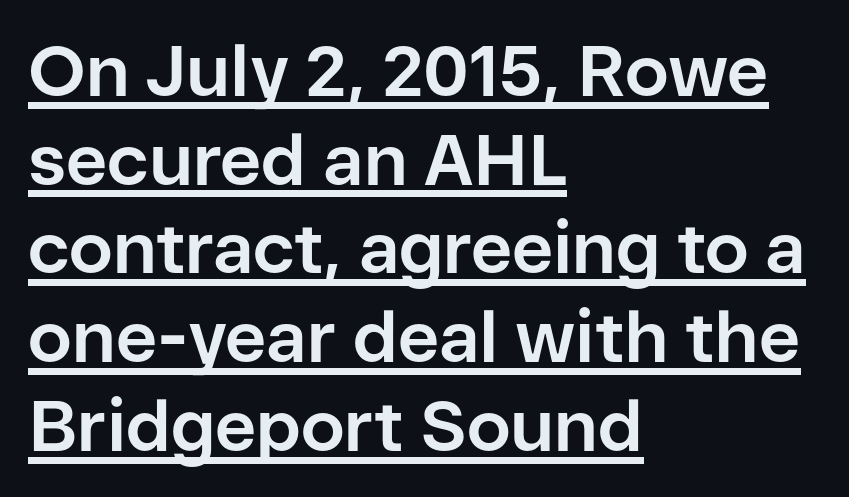
{"serif": "no", "italic": "no", "bold": "yes", "weight": "bold", "width": "normal", "stroke_contrast": "low", "x_height": "medium", "monospaced": "no", "underline": "yes", "align": "left", "line_spacing": "normal", "line_spacing_ratio": 1.25, "letter_spacing": "normal", "letter_spacing_em": 0.0, "glyph_px": 71}
